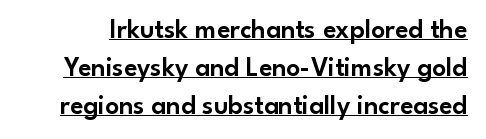
Q: Is the text italic (slanted)? A: No, it is upright.
Q: Is the text underlined? A: Yes.
Q: Is the spacing between letters normal or unusually wide? A: Normal.
Q: Is the spacing between lines tight, normal or loose? A: Normal.
